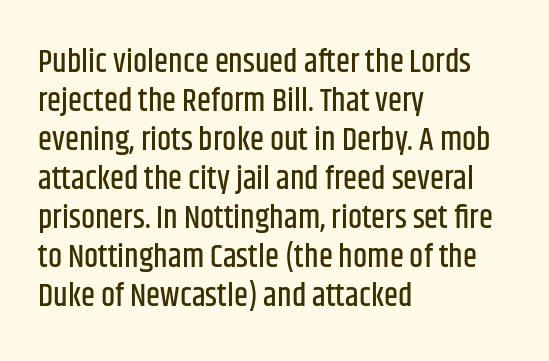
Q: Is the text italic (slanted)? A: No, it is upright.
Q: Is the typeface a serif or a sans-serif typeface? A: Sans-serif.
Q: Is the text underlined? A: No.
Q: How is the paragraph aligned? A: Left-aligned.
Q: Is the spacing between letters normal or unusually wide? A: Normal.
Q: Width (condensed, normal, or wide)? A: Condensed.
Q: Stroke contrast? A: Low.
Q: x-height? A: Large.
Q: Monospaced? A: No.
